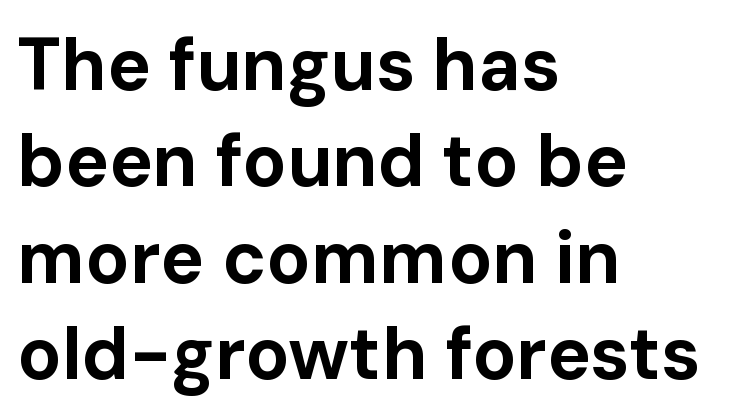
I'd call this a sans setting — the letters go barefoot. Think of a printed novel: that variable character pitch is what you see here. Glance below the letters and you will spot only blank space. Characters remain perfectly vertical along every line.
